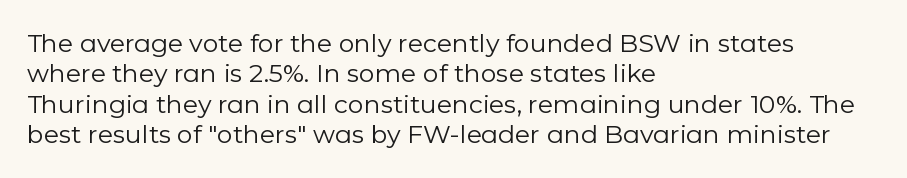
The image shows 25 px text type, upright; set left-aligned, line spacing 1.22x, normal letter spacing, not underlined.
